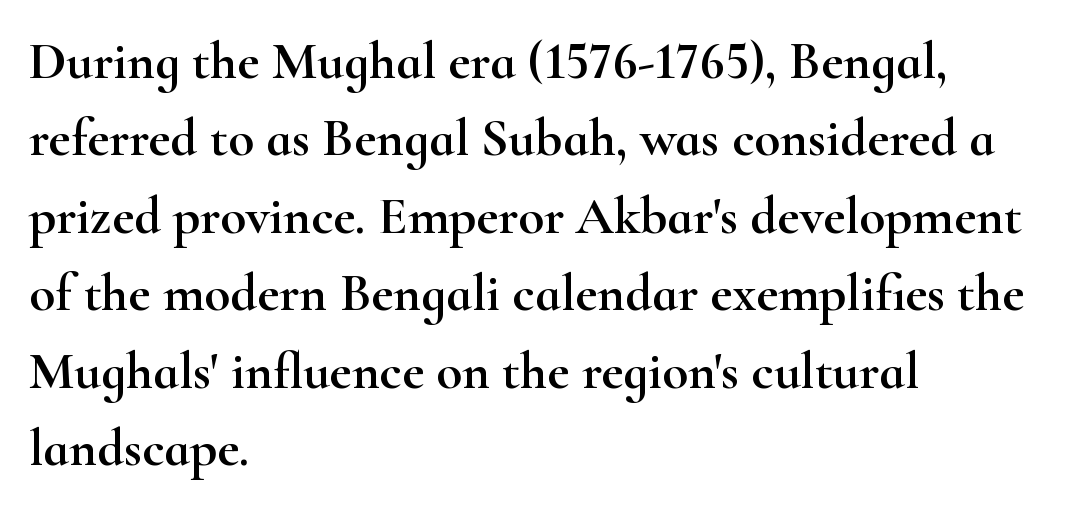
Q: Is the text italic (slanted)? A: No, it is upright.
Q: Is the typeface a serif or a sans-serif typeface? A: Serif.
Q: Is the text underlined? A: No.
Q: How is the paragraph aligned? A: Left-aligned.
Q: Is the spacing between letters normal or unusually wide? A: Normal.
Q: Is the spacing between lines tight, normal or loose? A: Normal.
Q: Width (condensed, normal, or wide)? A: Wide.
Q: Stroke contrast? A: High.
Q: x-height? A: Small.
Q: Monospaced? A: No.
